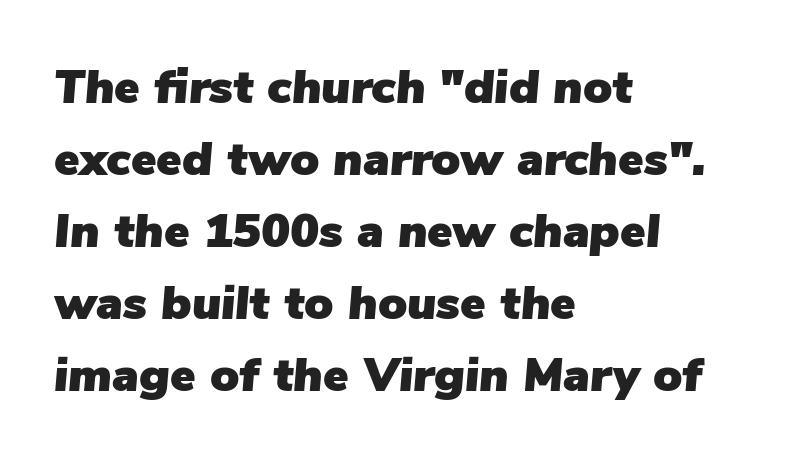
Q: Is the text italic (slanted)? A: Yes, it leans right by about 5 degrees.
Q: Is the text underlined? A: No.
Q: How is the paragraph aligned? A: Left-aligned.
Q: Is the spacing between letters normal or unusually wide? A: Normal.
Q: Is the spacing between lines tight, normal or loose? A: Normal.
Q: Width (condensed, normal, or wide)? A: Normal.
Q: Stroke contrast? A: Low.
Q: x-height? A: Medium.
Q: Monospaced? A: No.
